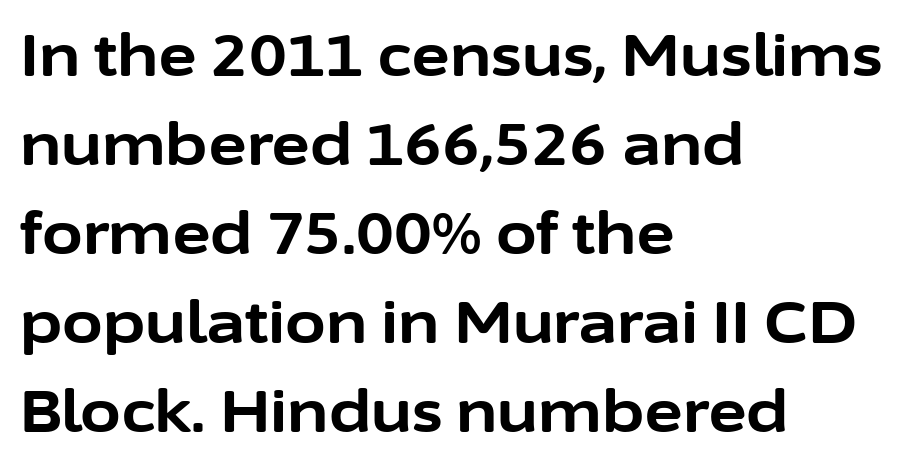
The image shows 59 px bold sans-serif type, upright; set left-aligned, normal line spacing (1.51x), normal letter spacing, not underlined; low stroke contrast and a medium x-height.
